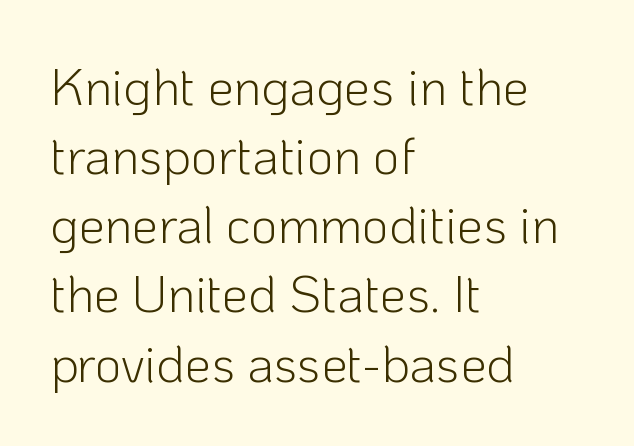
The rag falls on the right side of this text block. Short note: letters normally spaced. The rows are spaced the way most documents space them. Counters stay open thanks to moderate or lighter strokes.
